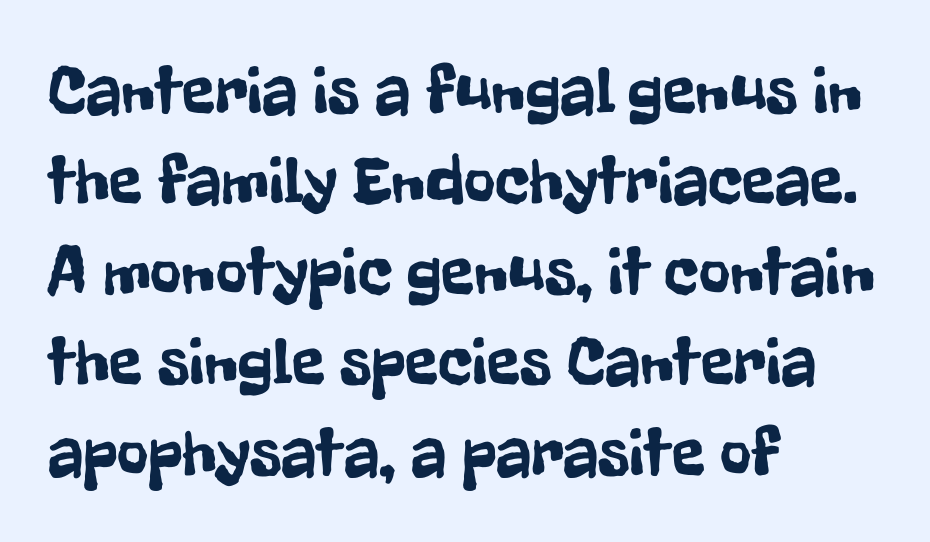
{"serif": "no", "italic": "no", "width": "condensed", "stroke_contrast": "low", "x_height": "medium", "monospaced": "no", "underline": "no", "align": "left", "line_spacing": "normal", "line_spacing_ratio": 1.33, "letter_spacing": "normal", "letter_spacing_em": 0.0, "glyph_px": 68}
